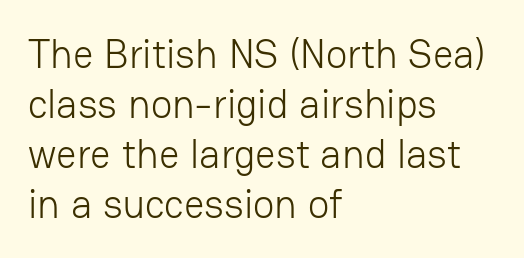
The image shows 40 px light sans-serif type, upright; set left-aligned, normal line spacing (1.25x), normal letter spacing, not underlined; low stroke contrast and a medium x-height.
